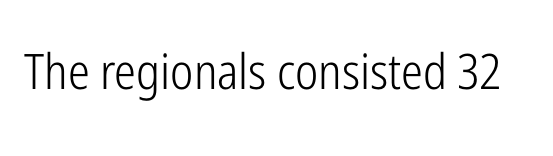
The image shows 49 px light, condensed sans-serif type, upright; set normal letter spacing, not underlined; low stroke contrast and a medium x-height.
